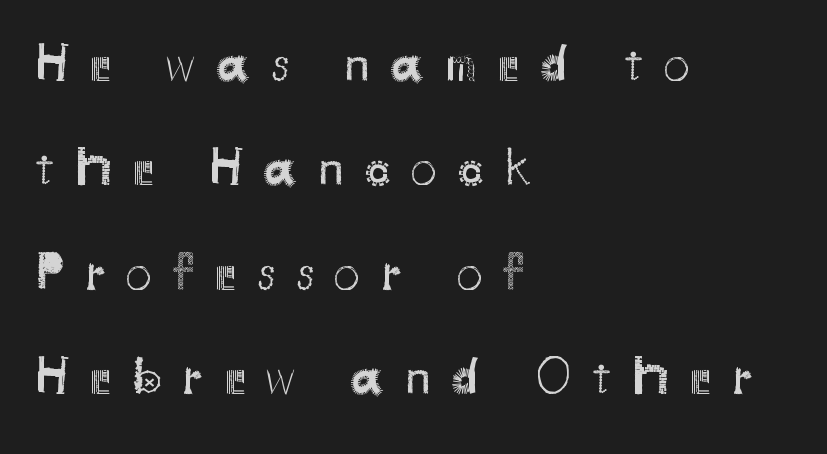
Check under the words: just untouched page. Note the varied advance widths — an 'i' is clearly narrower than an 'm'. Is the block centered? No — it sits flush against the left margin. The space between consecutive lines is lavish. Heaviness? Minimal to ordinary, like unemphasized prose. Serif or sans? Sans — the stroke terminals are bare.
